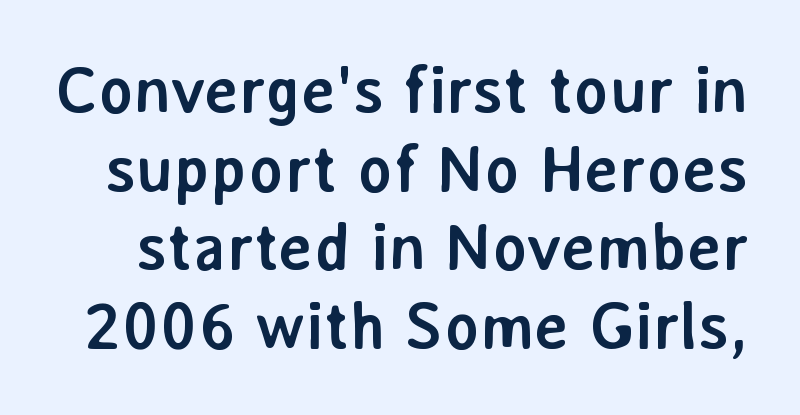
{"serif": "no", "italic": "no", "bold": "yes", "weight": "semibold", "width": "normal", "stroke_contrast": "low", "x_height": "medium", "monospaced": "no", "underline": "no", "line_spacing_ratio": 1.19, "letter_spacing": "normal", "letter_spacing_em": 0.0, "glyph_px": 66}
